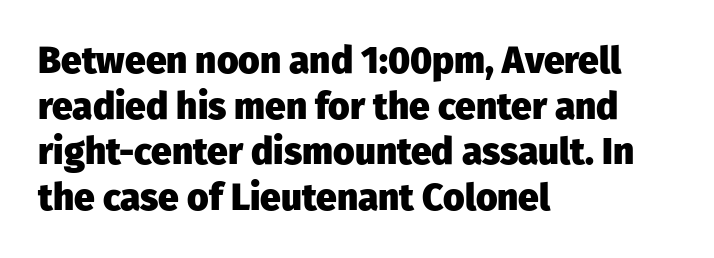
{"serif": "no", "italic": "no", "bold": "yes", "weight": "heavy", "width": "normal", "stroke_contrast": "low", "x_height": "medium", "monospaced": "no", "underline": "no", "align": "left", "line_spacing_ratio": 1.23, "letter_spacing": "normal", "letter_spacing_em": 0.0, "glyph_px": 37}
